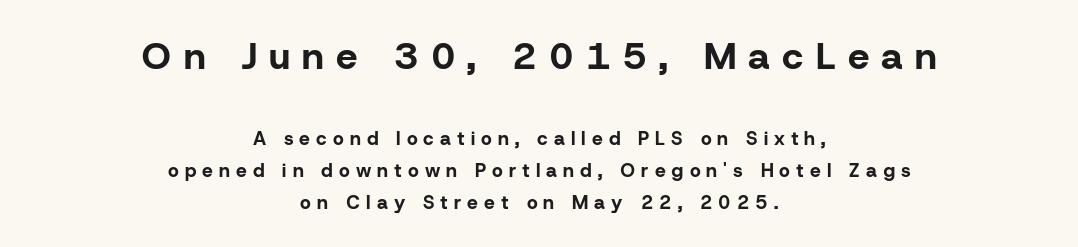
Q: Is the text bold? A: Yes.
Q: Is the text italic (slanted)? A: No, it is upright.
Q: Is the typeface a serif or a sans-serif typeface? A: Sans-serif.
Q: Is the text underlined? A: No.
Q: How is the paragraph aligned? A: Centered.
Q: Is the spacing between letters normal or unusually wide? A: Unusually wide.
Q: Is the spacing between lines tight, normal or loose? A: Normal.
Q: Which block of text is set in a larger size, the first (top) or the second (bottom)? A: The first (top) one.
Q: Width (condensed, normal, or wide)? A: Normal.
Q: Stroke contrast? A: Low.
Q: x-height? A: Medium.
Q: Monospaced? A: No.
